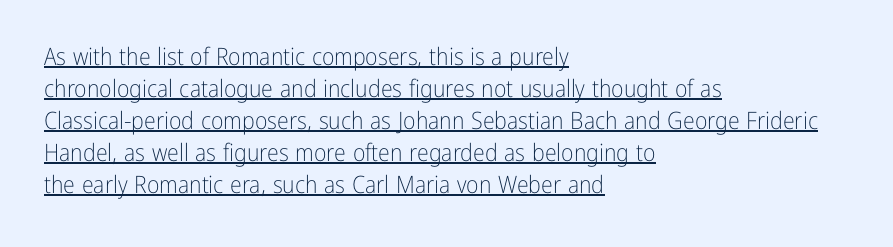
Q: Is the text bold? A: No.
Q: Is the text italic (slanted)? A: No, it is upright.
Q: Is the text underlined? A: Yes.
Q: How is the paragraph aligned? A: Left-aligned.
Q: Is the spacing between letters normal or unusually wide? A: Normal.
Q: Is the spacing between lines tight, normal or loose? A: Normal.
